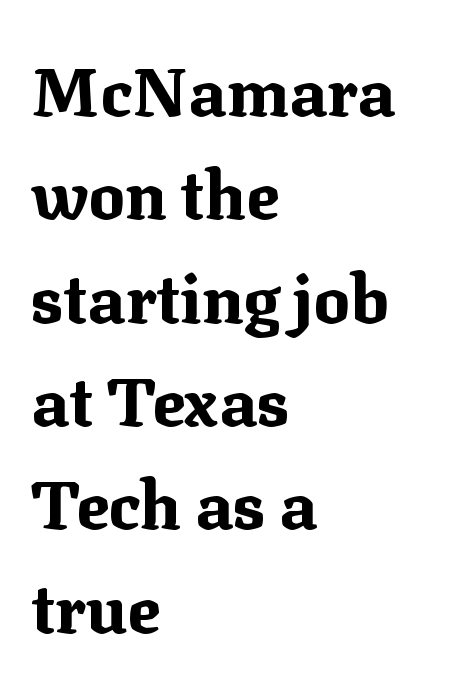
Nope, not italic — everything's standing straight. Check under the words: just untouched page. As a designer I'd log this as weight 700, bold. Typeset ragged right — the left edge is the straight one.
